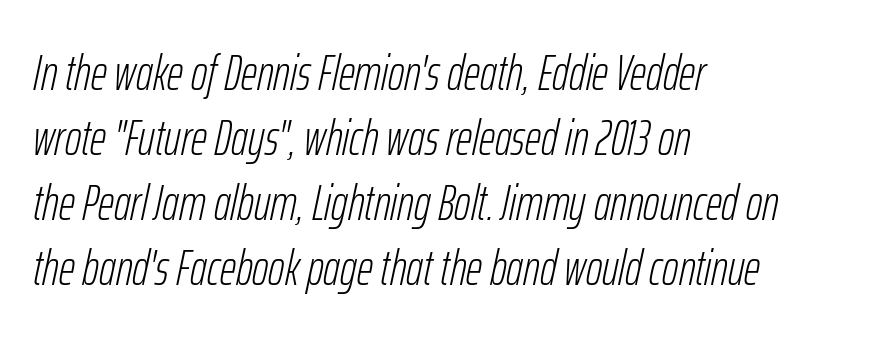
{"italic": "yes", "lean": "right", "slant_degrees": 12, "bold": "no", "weight": "light", "width": "condensed", "stroke_contrast": "low", "x_height": "medium", "monospaced": "no", "underline": "no", "align": "left", "line_spacing": "normal", "line_spacing_ratio": 1.3, "letter_spacing": "normal", "letter_spacing_em": 0.0, "glyph_px": 50}
